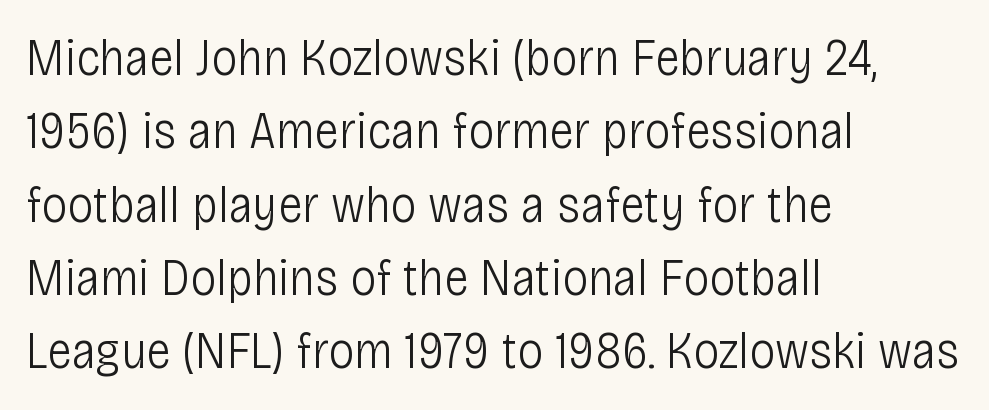
Q: Is the text bold? A: No.
Q: Is the text italic (slanted)? A: No, it is upright.
Q: Is the typeface a serif or a sans-serif typeface? A: Sans-serif.
Q: Is the text underlined? A: No.
Q: How is the paragraph aligned? A: Left-aligned.
Q: Is the spacing between letters normal or unusually wide? A: Normal.
Q: Is the spacing between lines tight, normal or loose? A: Normal.
Q: Width (condensed, normal, or wide)? A: Condensed.
Q: Stroke contrast? A: Low.
Q: x-height? A: Large.
Q: Monospaced? A: No.
